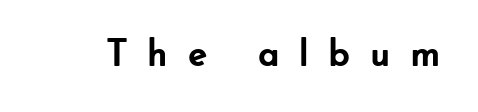
The space beneath each line is pristine and unruled. No feet cap the strokes, marking this as sans-serif type. Posture: straight, roman, zero tilt. This sample has the flowing, uneven cadence of proportional lettering. You could only call the tracking loose — the letters float apart. The characters look thick and weighty, a clear bold.
